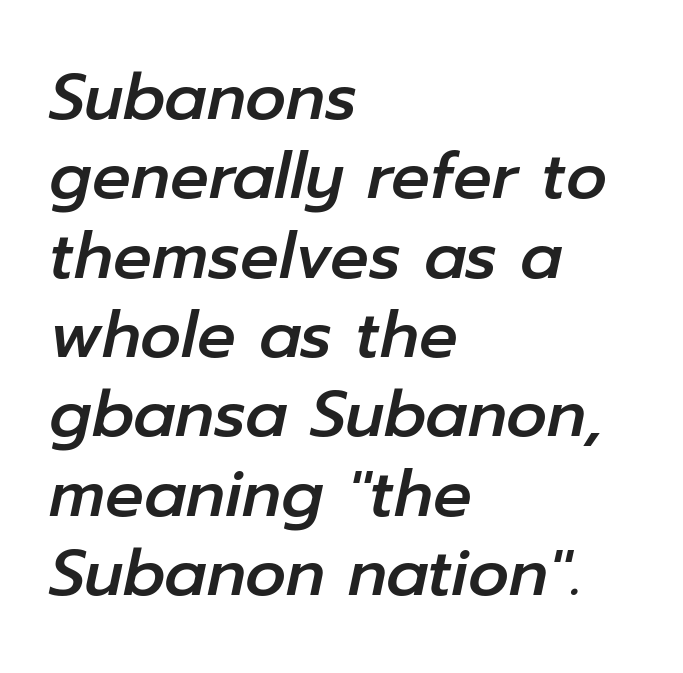
Q: Is the text italic (slanted)? A: Yes, it leans right by about 12 degrees.
Q: Is the text underlined? A: No.
Q: How is the paragraph aligned? A: Left-aligned.
Q: Is the spacing between letters normal or unusually wide? A: Normal.
Q: Width (condensed, normal, or wide)? A: Normal.
Q: Stroke contrast? A: Low.
Q: x-height? A: Medium.
Q: Monospaced? A: No.
